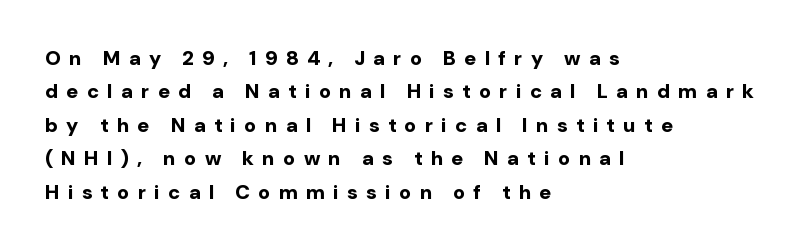
The image shows 20 px bold type, upright; set left-aligned, normal line spacing (1.67x), unusually wide letter spacing (+0.42 em), not underlined.
